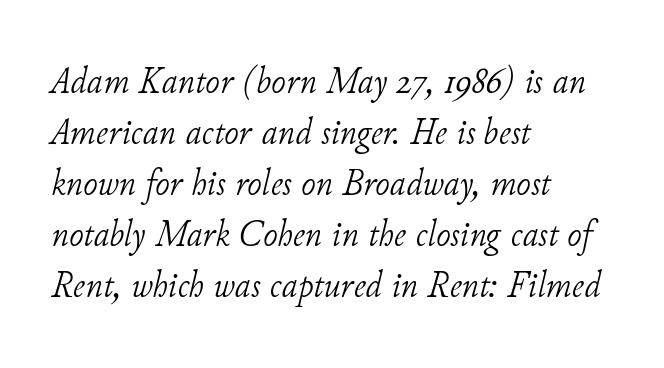
{"serif": "yes", "italic": "yes", "lean": "right", "slant_degrees": 11, "bold": "no", "weight": "light", "width": "normal", "stroke_contrast": "low", "x_height": "small", "monospaced": "no", "underline": "no", "align": "left", "line_spacing": "normal", "line_spacing_ratio": 1.31, "letter_spacing": "normal", "letter_spacing_em": 0.0, "glyph_px": 39}
